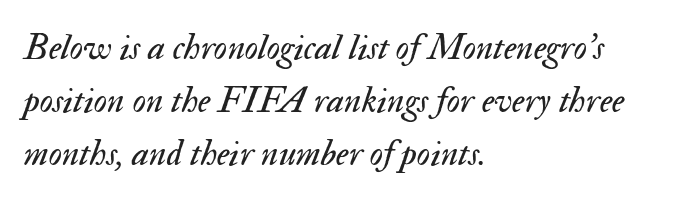
{"italic": "yes", "lean": "right", "slant_degrees": 17, "bold": "no", "weight": "regular", "width": "normal", "stroke_contrast": "medium", "x_height": "small", "monospaced": "no", "underline": "no", "align": "left", "line_spacing": "normal", "line_spacing_ratio": 1.43, "letter_spacing": "normal", "letter_spacing_em": 0.0, "glyph_px": 37}
